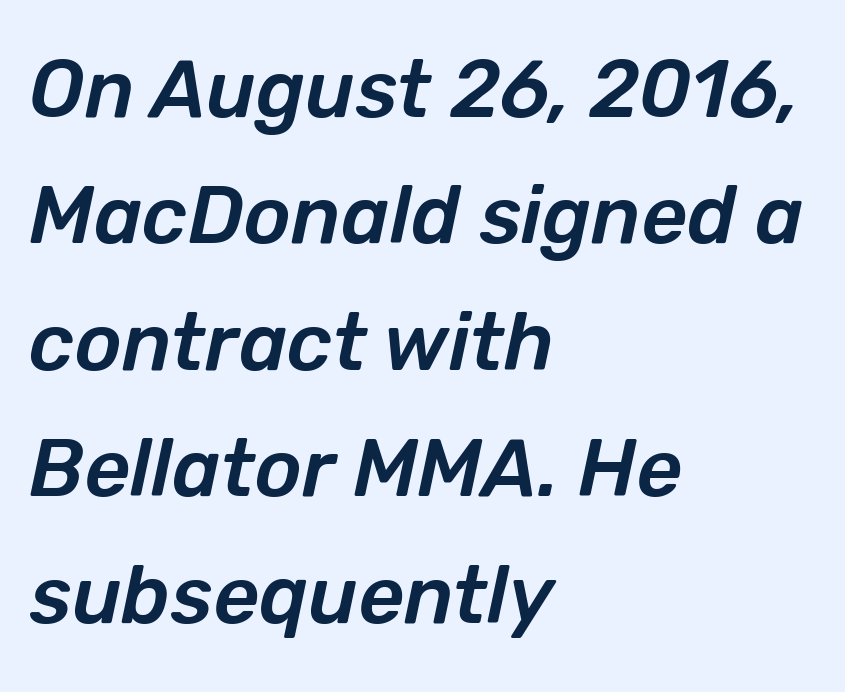
{"italic": "yes", "lean": "right", "slant_degrees": 12, "width": "normal", "stroke_contrast": "low", "x_height": "medium", "monospaced": "no", "underline": "no", "align": "left", "line_spacing": "normal", "line_spacing_ratio": 1.58, "letter_spacing": "normal", "letter_spacing_em": 0.0, "glyph_px": 80}
